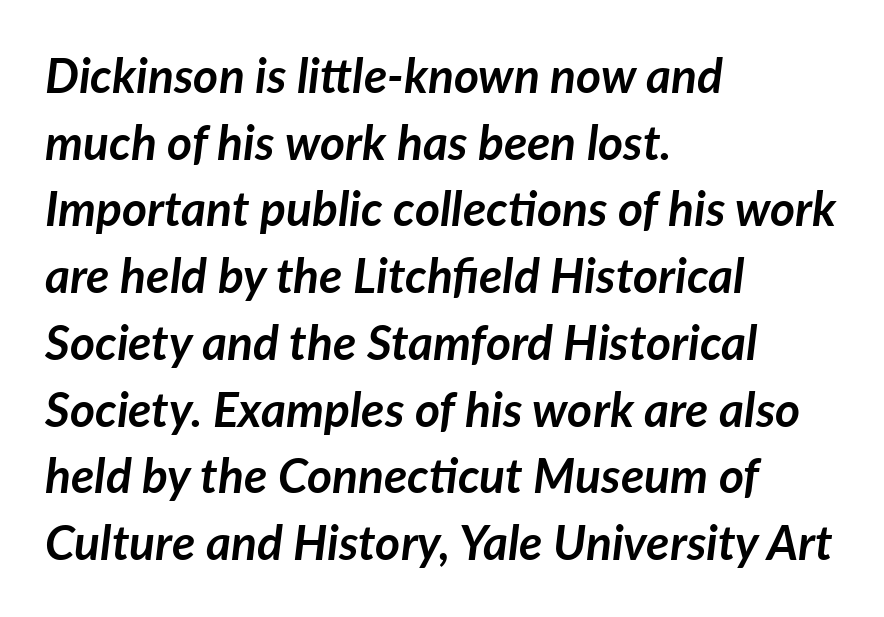
{"italic": "yes", "lean": "right", "slant_degrees": 7, "bold": "yes", "weight": "semibold", "width": "normal", "stroke_contrast": "low", "x_height": "medium", "monospaced": "no", "underline": "no", "align": "left", "line_spacing": "normal", "line_spacing_ratio": 1.39, "letter_spacing": "normal", "letter_spacing_em": 0.0, "glyph_px": 48}
